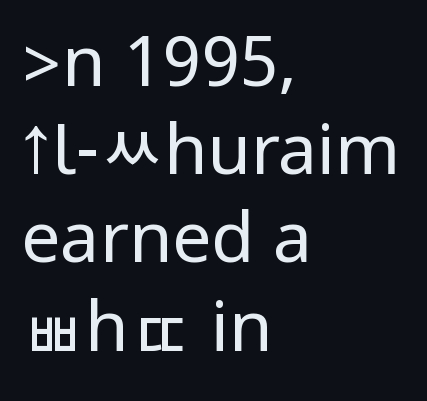
{"serif": "no", "italic": "no", "bold": "no", "weight": "regular", "width": "condensed", "stroke_contrast": "low", "underline": "no", "align": "left", "line_spacing": "normal", "line_spacing_ratio": 1.26, "letter_spacing": "normal", "letter_spacing_em": 0.0, "glyph_px": 70}
